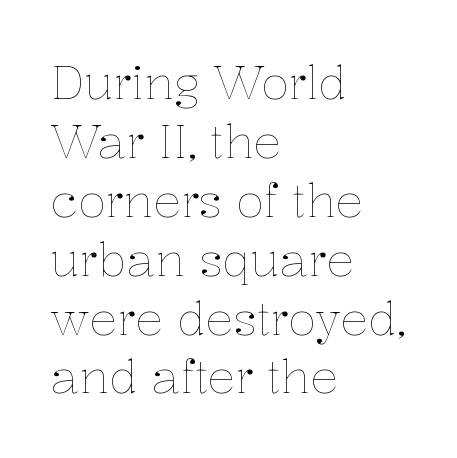
The area under the type is left untouched. Summary of vertical rhythm: regular, with standard interline spacing. Nobody touched the tracking dial on this one. Proportional: the letters do not fall into vertical columns. No extra ink here — the face is not bold.
